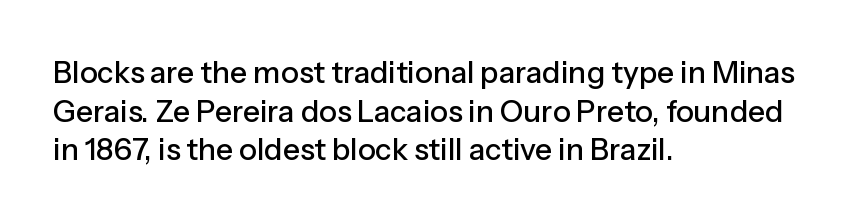
{"serif": "no", "italic": "no", "width": "normal", "stroke_contrast": "low", "x_height": "medium", "monospaced": "no", "underline": "no", "align": "left", "line_spacing": "normal", "line_spacing_ratio": 1.29, "letter_spacing": "normal", "letter_spacing_em": 0.0, "glyph_px": 30}
